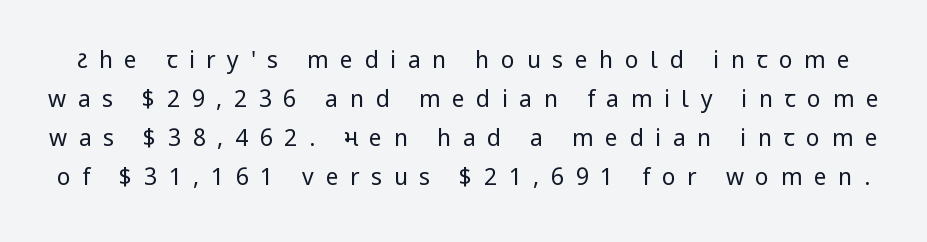
Tracking here is generous; glyphs stand well apart from one another. The typeface has the unassuming heft of standard copy or less. Words float on clear page, feet unadorned. This block has exactly the height ordinary leading produces.
